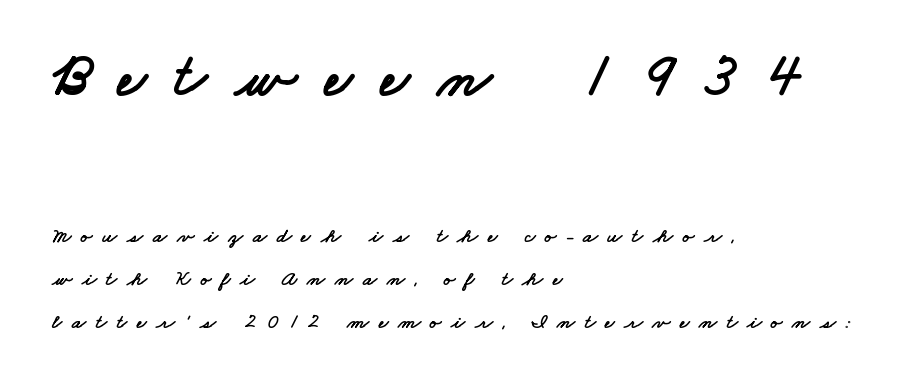
{"serif": "no", "width": "wide", "stroke_contrast": "low", "x_height": "small", "monospaced": "no", "underline": "no", "align": "left", "line_spacing": "loose", "line_spacing_ratio": 2.03, "letter_spacing": "wide", "letter_spacing_em": 0.46, "larger_block": "first", "size_ratio": 2.95, "glyph_px": 62}
